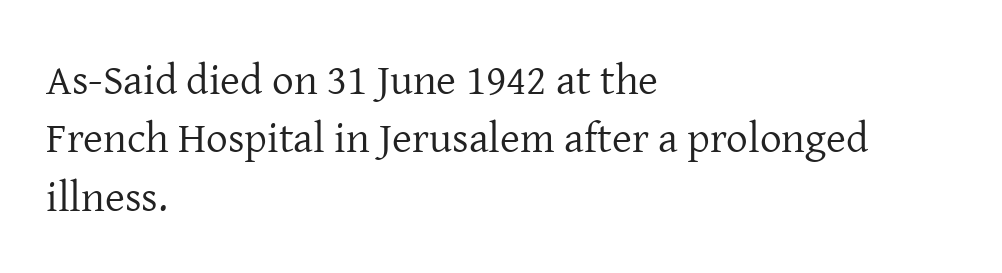
No extra ink here — the face is not bold. The passage shown has conventional tracking throughout. Each row of text sits above clean, open space. These lines stack with their left ends in a neat column. Summary of vertical rhythm: regular, with standard interline spacing.
